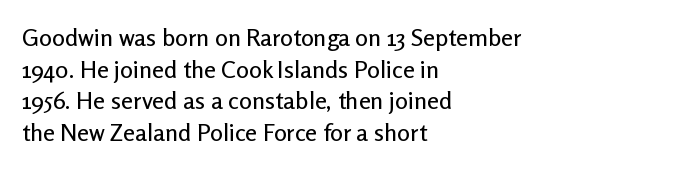
Q: Is the text italic (slanted)? A: No, it is upright.
Q: Is the text underlined? A: No.
Q: How is the paragraph aligned? A: Left-aligned.
Q: Is the spacing between letters normal or unusually wide? A: Normal.
Q: Is the spacing between lines tight, normal or loose? A: Normal.
